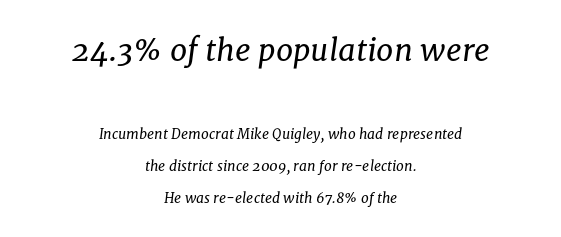
The image shows 31 px regular-weight serif type, italic (leaning right); set centered, loose line spacing (2.27x), normal letter spacing, not underlined; the first (top) block is 2.21x larger; low stroke contrast and a medium x-height.
